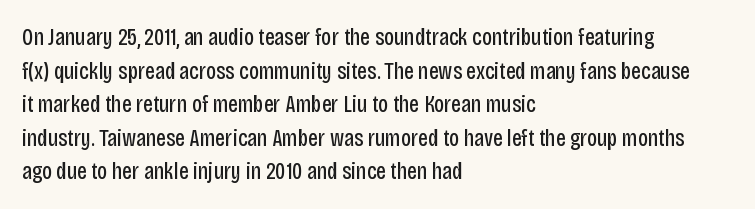
The image shows 24 px text type, upright; set left-aligned, normal line spacing (1.4x), normal letter spacing, not underlined.
